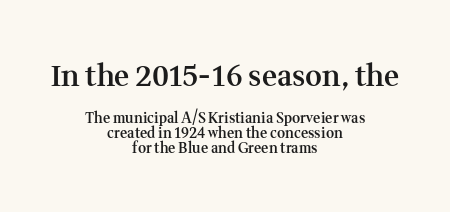
Q: Is the text bold? A: Semi-bold.
Q: Is the text italic (slanted)? A: No, it is upright.
Q: Is the typeface a serif or a sans-serif typeface? A: Serif.
Q: Is the text underlined? A: No.
Q: How is the paragraph aligned? A: Centered.
Q: Is the spacing between letters normal or unusually wide? A: Normal.
Q: Is the spacing between lines tight, normal or loose? A: Tight.
Q: Which block of text is set in a larger size, the first (top) or the second (bottom)? A: The first (top) one.
Q: Width (condensed, normal, or wide)? A: Normal.
Q: Stroke contrast? A: Medium.
Q: x-height? A: Medium.
Q: Monospaced? A: No.
